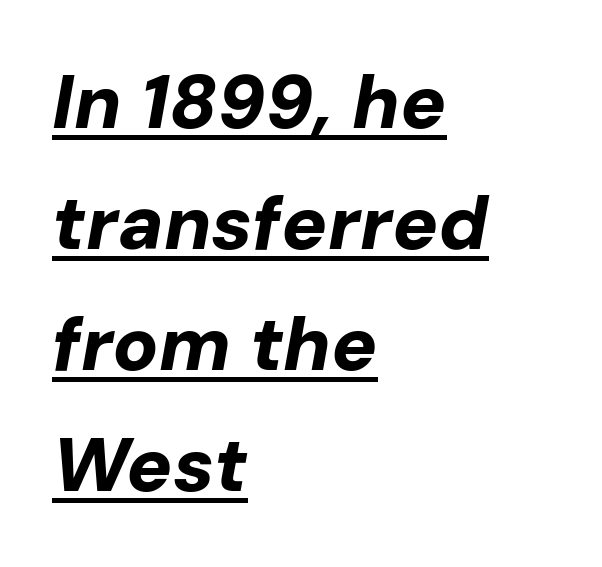
Would a proofreader flag this as italicized? Yes. Left-aligned paragraph, ragged on the right. Regular leading. The strokes are fattened all the way to bold. The words here are underlined.
